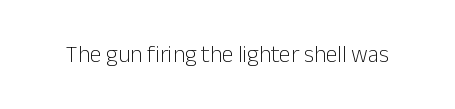
Q: Is the text bold? A: No.
Q: Is the text italic (slanted)? A: No, it is upright.
Q: Is the text underlined? A: No.
Q: Is the spacing between letters normal or unusually wide? A: Normal.
